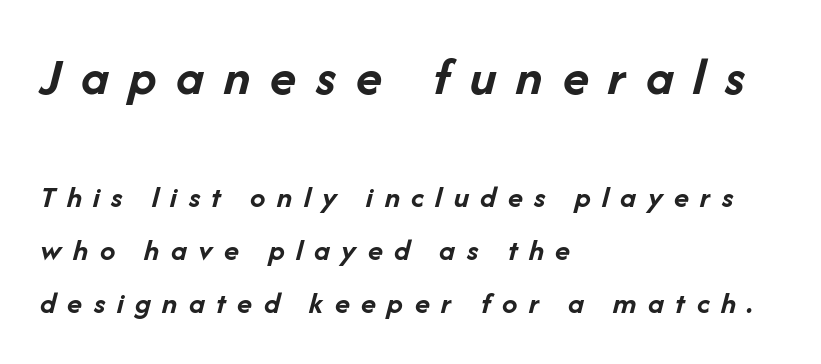
{"italic": "yes", "lean": "right", "slant_degrees": 14, "bold": "yes", "weight": "semibold", "width": "normal", "stroke_contrast": "low", "x_height": "medium", "monospaced": "no", "underline": "no", "align": "left", "line_spacing_ratio": 1.71, "letter_spacing": "wide", "letter_spacing_em": 0.37, "larger_block": "first", "size_ratio": 1.74, "glyph_px": 54}
